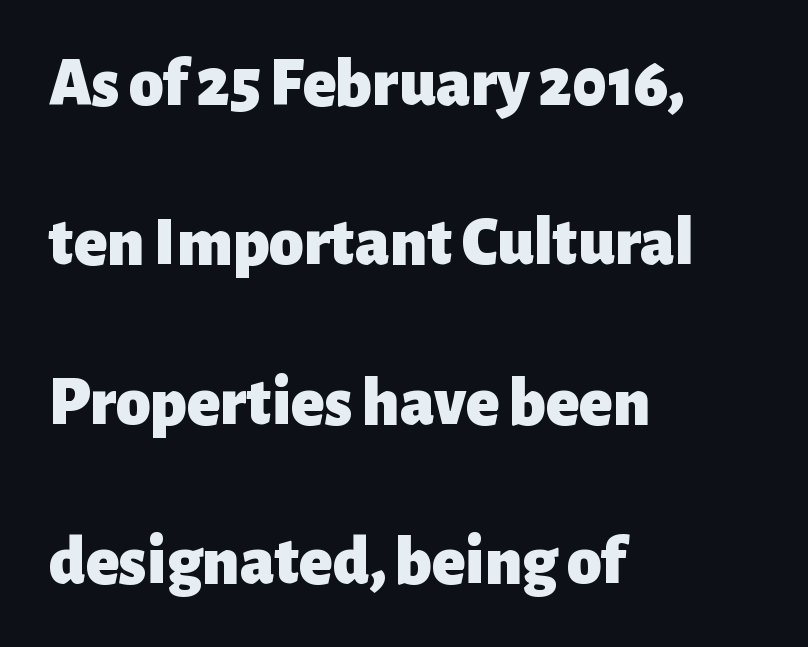
Q: Is the text bold? A: Yes.
Q: Is the text italic (slanted)? A: No, it is upright.
Q: Is the typeface a serif or a sans-serif typeface? A: Sans-serif.
Q: Is the text underlined? A: No.
Q: How is the paragraph aligned? A: Left-aligned.
Q: Is the spacing between letters normal or unusually wide? A: Normal.
Q: Is the spacing between lines tight, normal or loose? A: Loose.
Q: Width (condensed, normal, or wide)? A: Normal.
Q: Stroke contrast? A: Low.
Q: x-height? A: Medium.
Q: Monospaced? A: No.
